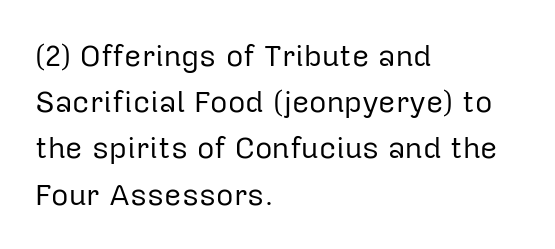
The image shows 30 px regular-weight sans-serif type, upright; set left-aligned, normal line spacing (1.54x), normal letter spacing, not underlined; low stroke contrast and a medium x-height.
